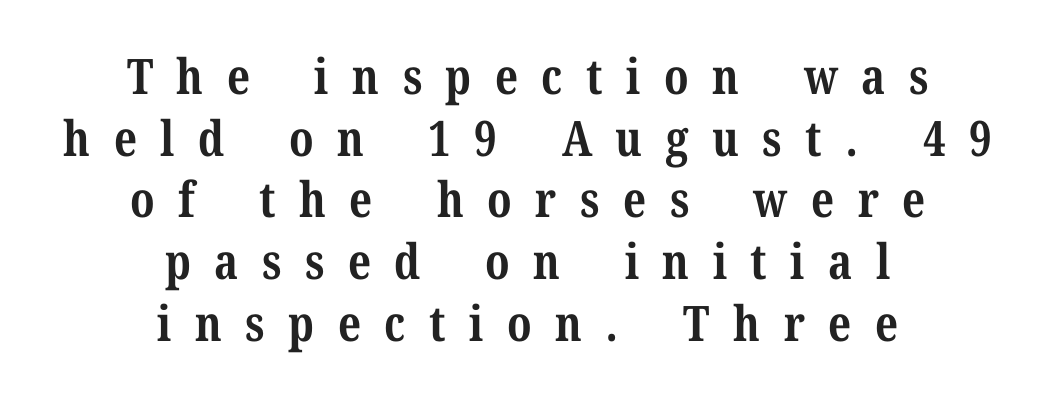
What kind of face is this? One with serifs. Weight check: bold — yes, fully. Caption: expanded tracking, letters set apart. The axis of the letterforms is exactly vertical. Nobody drew a line under any word here. Every row of glyphs is offset so its center matches the block's center.
